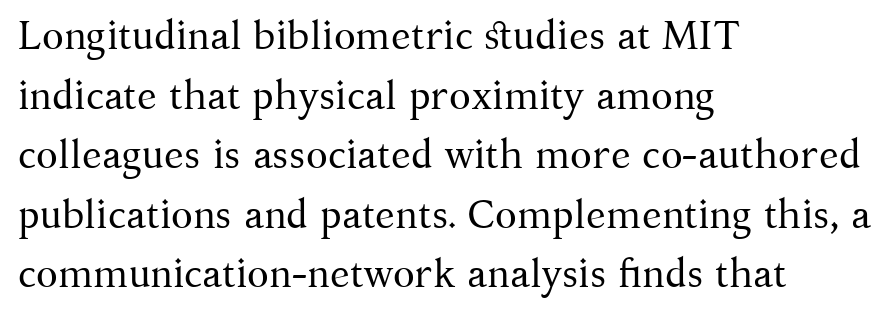
The face used here is proportionally spaced, like ordinary book or web type. These glyphs show unthickened strokes, regular width or finer. Horizontal bands of white between lines are of average thickness. Are there feet on the stems? There are — it's a serif. The paragraph has a hard left edge and a soft right edge.
